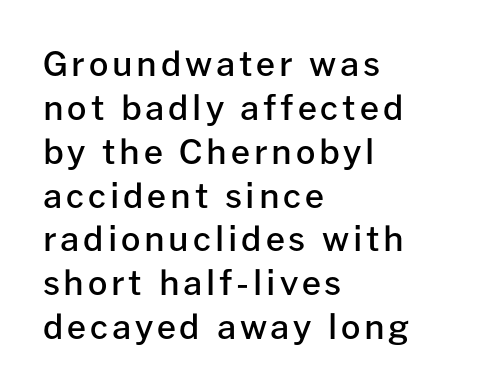
Q: Is the text bold? A: Semi-bold.
Q: Is the text italic (slanted)? A: No, it is upright.
Q: Is the typeface a serif or a sans-serif typeface? A: Sans-serif.
Q: Is the text underlined? A: No.
Q: How is the paragraph aligned? A: Left-aligned.
Q: Is the spacing between lines tight, normal or loose? A: Normal.
Q: Width (condensed, normal, or wide)? A: Normal.
Q: Stroke contrast? A: Low.
Q: x-height? A: Medium.
Q: Monospaced? A: No.
